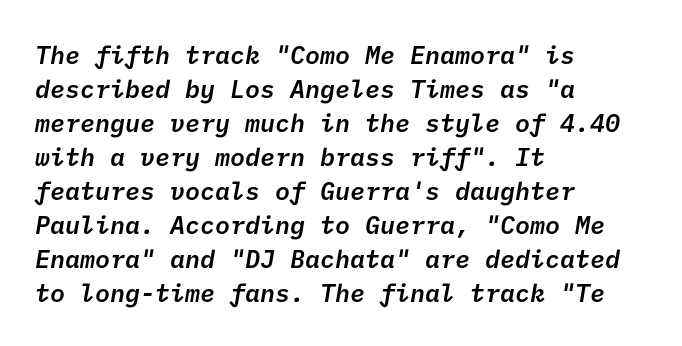
{"bold": "semi", "underline": "no", "align": "left", "line_spacing": "normal", "line_spacing_ratio": 1.36, "letter_spacing": "normal", "letter_spacing_em": 0.0, "glyph_px": 25}
